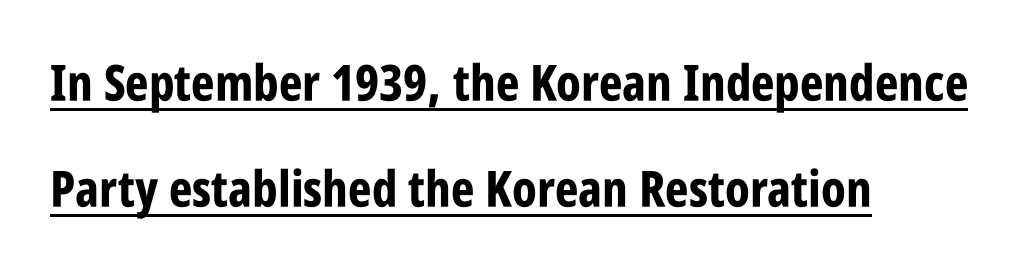
The image shows 50 px bold, condensed sans-serif type, upright; set left-aligned, loose line spacing (2.13x), normal letter spacing, underlined; low stroke contrast and a large x-height.
